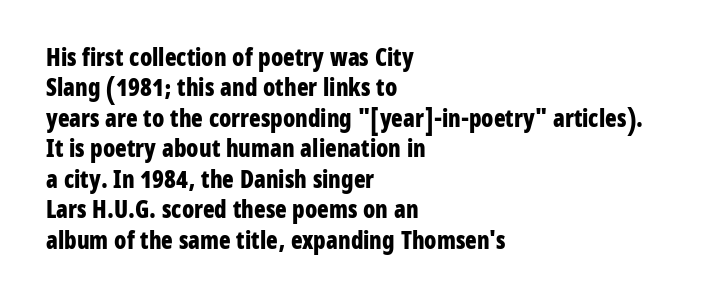
{"italic": "no", "bold": "yes", "underline": "no", "align": "left", "line_spacing": "normal", "line_spacing_ratio": 1.27, "letter_spacing": "normal", "letter_spacing_em": 0.0, "glyph_px": 24}
